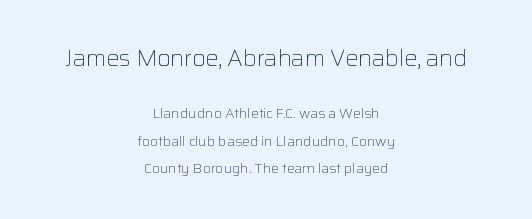
Q: Is the text bold? A: No.
Q: Is the text italic (slanted)? A: No, it is upright.
Q: Is the text underlined? A: No.
Q: How is the paragraph aligned? A: Centered.
Q: Is the spacing between letters normal or unusually wide? A: Normal.
Q: Is the spacing between lines tight, normal or loose? A: Loose.
Q: Which block of text is set in a larger size, the first (top) or the second (bottom)? A: The first (top) one.
